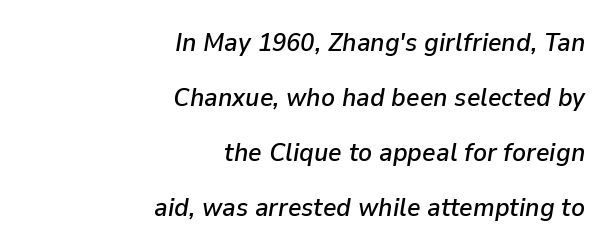
The image shows 26 px text type, italic (leaning right); set right-aligned, loose line spacing (2.11x), normal letter spacing, not underlined.
